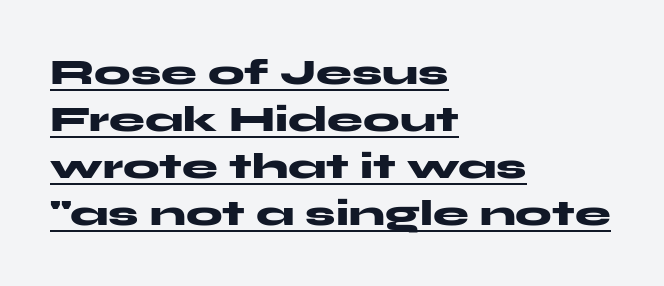
The image shows 36 px heavy, wide sans-serif type, upright; set left-aligned, normal line spacing (1.31x), normal letter spacing, underlined; medium stroke contrast and a medium x-height.
